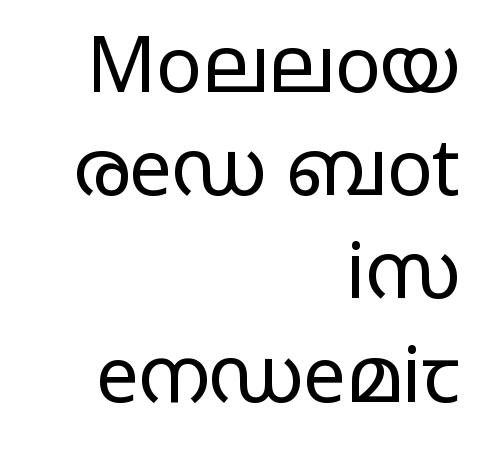
{"serif": "no", "italic": "no", "bold": "no", "weight": "regular", "width": "wide", "stroke_contrast": "low", "x_height": "large", "monospaced": "no", "underline": "no", "align": "right", "line_spacing": "normal", "line_spacing_ratio": 1.34, "letter_spacing": "normal", "letter_spacing_em": 0.0, "glyph_px": 77}
